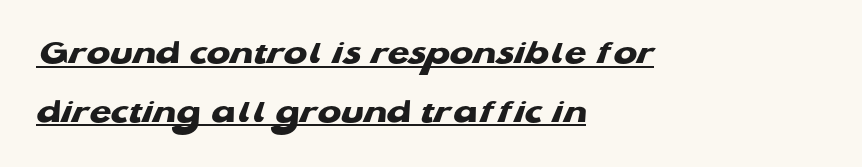
Q: Is the text bold? A: Yes.
Q: Is the typeface a serif or a sans-serif typeface? A: Sans-serif.
Q: Is the text underlined? A: Yes.
Q: How is the paragraph aligned? A: Left-aligned.
Q: Is the spacing between letters normal or unusually wide? A: Normal.
Q: Is the spacing between lines tight, normal or loose? A: Normal.
Q: Width (condensed, normal, or wide)? A: Wide.
Q: Stroke contrast? A: Low.
Q: x-height? A: Medium.
Q: Monospaced? A: No.
